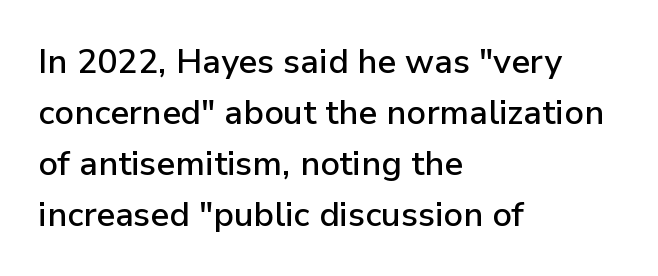
{"serif": "no", "italic": "no", "width": "normal", "stroke_contrast": "low", "x_height": "medium", "monospaced": "no", "underline": "no", "align": "left", "line_spacing": "normal", "line_spacing_ratio": 1.5, "letter_spacing": "normal", "letter_spacing_em": 0.0, "glyph_px": 34}
